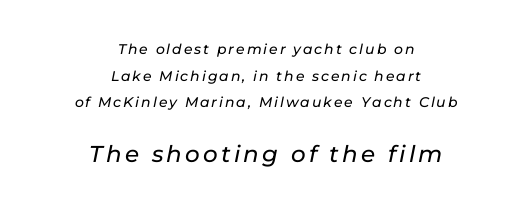
The image shows 23 px text type, italic (leaning right); set centered, loose line spacing (1.91x), not underlined; the second (bottom) block is 1.64x larger.
